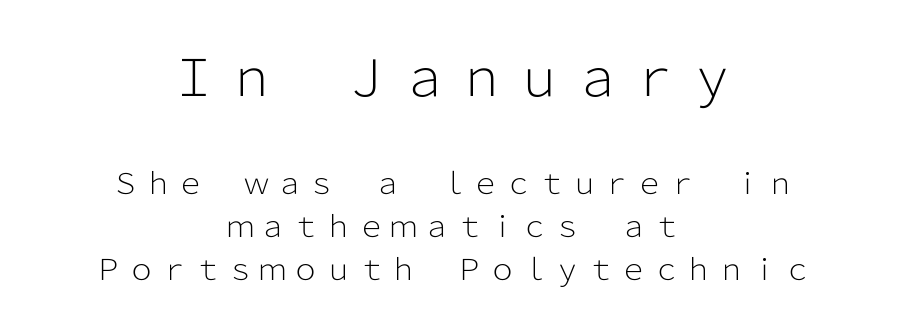
{"serif": "no", "italic": "no", "bold": "no", "weight": "light", "width": "normal", "stroke_contrast": "low", "x_height": "medium", "monospaced": "no", "underline": "no", "align": "center", "line_spacing": "normal", "line_spacing_ratio": 1.49, "larger_block": "first", "size_ratio": 1.76, "glyph_px": 51}
